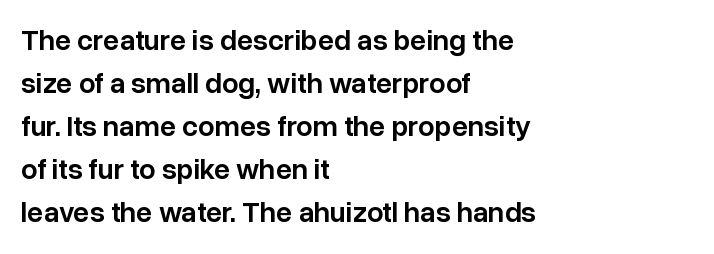
Q: Is the text bold? A: Semi-bold.
Q: Is the text italic (slanted)? A: No, it is upright.
Q: Is the typeface a serif or a sans-serif typeface? A: Sans-serif.
Q: Is the text underlined? A: No.
Q: How is the paragraph aligned? A: Left-aligned.
Q: Is the spacing between letters normal or unusually wide? A: Normal.
Q: Is the spacing between lines tight, normal or loose? A: Normal.
Q: Width (condensed, normal, or wide)? A: Normal.
Q: Stroke contrast? A: Low.
Q: x-height? A: Medium.
Q: Monospaced? A: No.
